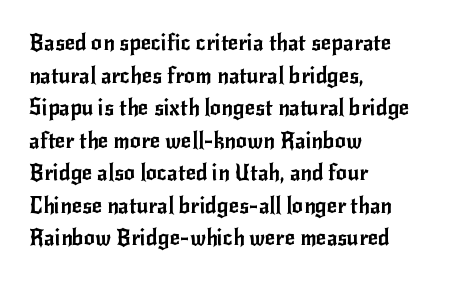
The string is rendered with underlining switched off. Successive baselines arrive at the customary interval. The paragraph shown leans on its left margin. Do the letters lean? They stand straight. The passage shown has conventional tracking throughout.
